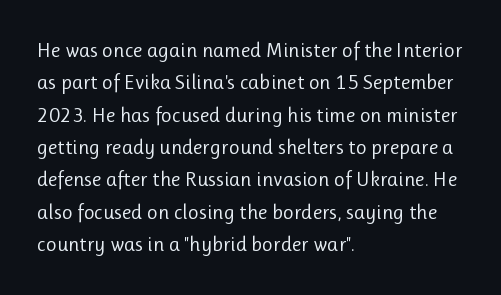
Q: Is the text bold? A: No.
Q: Is the text italic (slanted)? A: No, it is upright.
Q: Is the text underlined? A: No.
Q: How is the paragraph aligned? A: Left-aligned.
Q: Is the spacing between letters normal or unusually wide? A: Normal.
Q: Is the spacing between lines tight, normal or loose? A: Normal.
